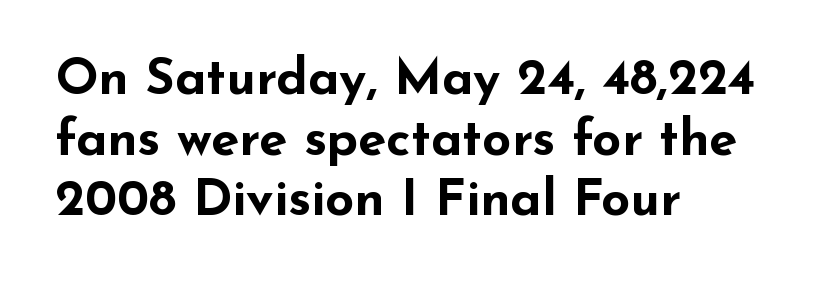
{"serif": "no", "italic": "no", "bold": "yes", "weight": "bold", "width": "wide", "stroke_contrast": "low", "x_height": "small", "monospaced": "no", "underline": "no", "align": "left", "line_spacing_ratio": 1.19, "letter_spacing": "normal", "letter_spacing_em": 0.0, "glyph_px": 51}
